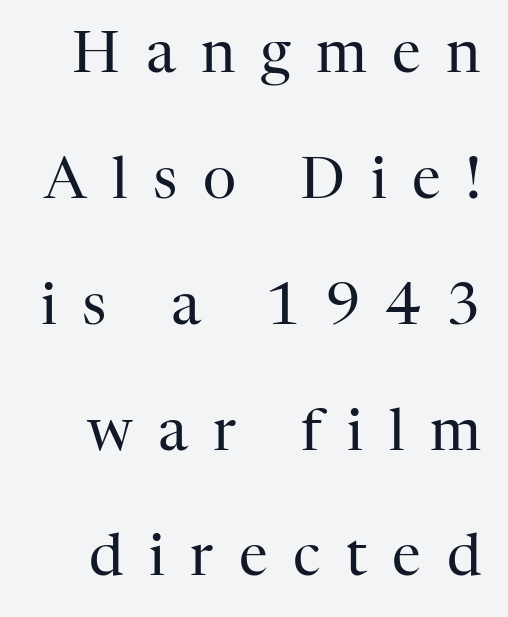
{"serif": "yes", "italic": "no", "bold": "no", "weight": "regular", "width": "normal", "stroke_contrast": "high", "x_height": "medium", "monospaced": "no", "underline": "no", "line_spacing": "loose", "line_spacing_ratio": 2.17, "letter_spacing": "wide", "letter_spacing_em": 0.44, "glyph_px": 58}
